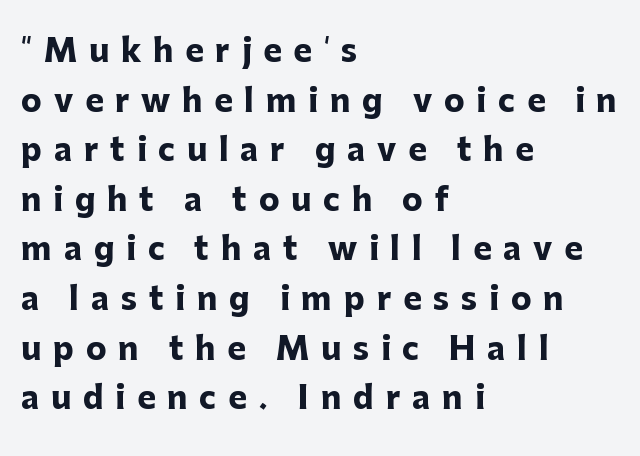
Q: Is the text bold? A: Yes.
Q: Is the text italic (slanted)? A: No, it is upright.
Q: Is the typeface a serif or a sans-serif typeface? A: Sans-serif.
Q: Is the text underlined? A: No.
Q: How is the paragraph aligned? A: Left-aligned.
Q: Is the spacing between letters normal or unusually wide? A: Unusually wide.
Q: Is the spacing between lines tight, normal or loose? A: Normal.
Q: Width (condensed, normal, or wide)? A: Normal.
Q: Stroke contrast? A: Low.
Q: x-height? A: Medium.
Q: Monospaced? A: No.
